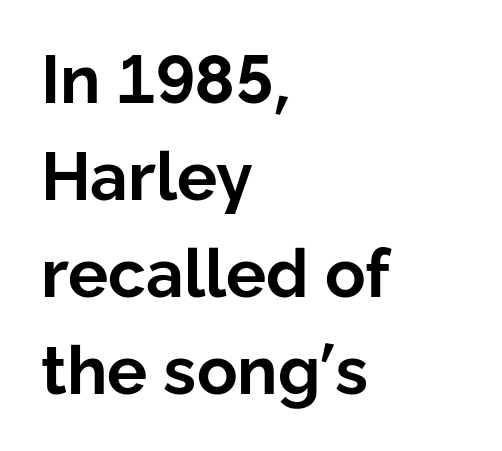
Q: Is the text bold? A: Yes.
Q: Is the text italic (slanted)? A: No, it is upright.
Q: Is the typeface a serif or a sans-serif typeface? A: Sans-serif.
Q: Is the text underlined? A: No.
Q: How is the paragraph aligned? A: Left-aligned.
Q: Is the spacing between letters normal or unusually wide? A: Normal.
Q: Is the spacing between lines tight, normal or loose? A: Normal.
Q: Width (condensed, normal, or wide)? A: Normal.
Q: Stroke contrast? A: Low.
Q: x-height? A: Medium.
Q: Monospaced? A: No.
